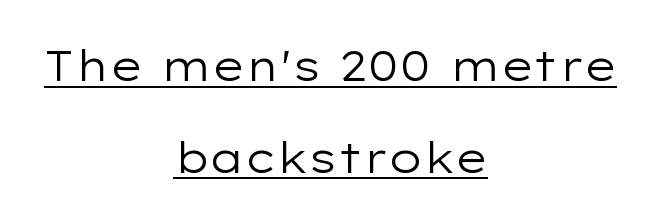
Caption: standard tracking, unaltered. The font sits on the lighter half of the weight spectrum, regular included. These lines stand farther apart than default settings would place them. Nope, no serifs anywhere on these letters. Every stem runs plumb, perpendicular to the baseline.
